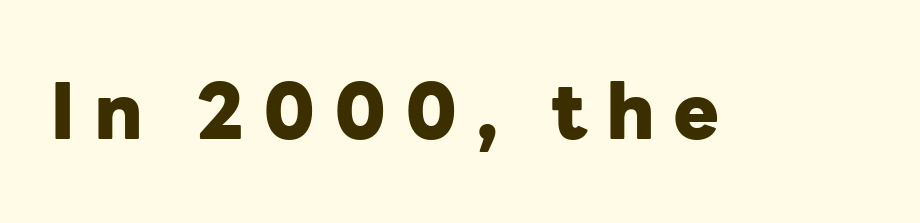
This is the regular roman posture of the typeface. Looks like regular typesetting: each glyph gets only the width it needs. You could only call the tracking loose — the letters float apart. How heavy is the stroke? Heavy — this is a bold. The baseline area is clear. The text was rendered using a sans face with plain stroke endings.
